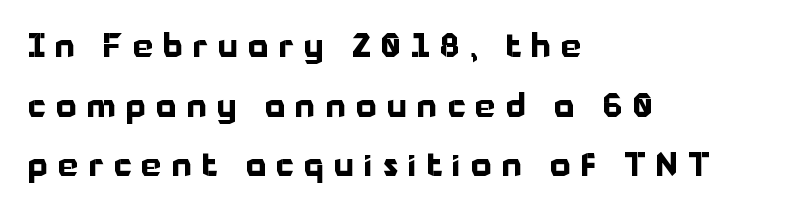
{"serif": "no", "italic": "no", "bold": "yes", "weight": "bold", "width": "normal", "stroke_contrast": "low", "x_height": "medium", "monospaced": "no", "underline": "no", "align": "left", "line_spacing_ratio": 1.86, "letter_spacing": "wide", "letter_spacing_em": 0.32, "glyph_px": 32}
